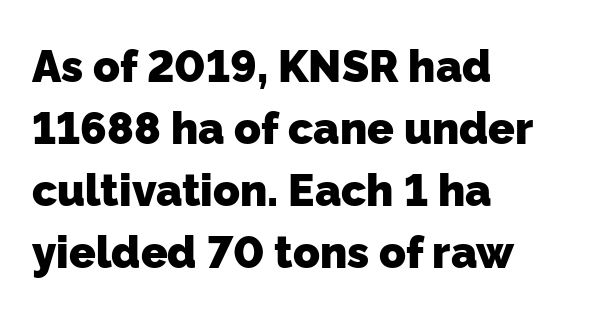
{"serif": "no", "bold": "yes", "weight": "heavy", "width": "normal", "stroke_contrast": "low", "x_height": "medium", "monospaced": "no", "underline": "no", "align": "left", "line_spacing": "normal", "line_spacing_ratio": 1.41, "letter_spacing": "normal", "letter_spacing_em": 0.0, "glyph_px": 44}
